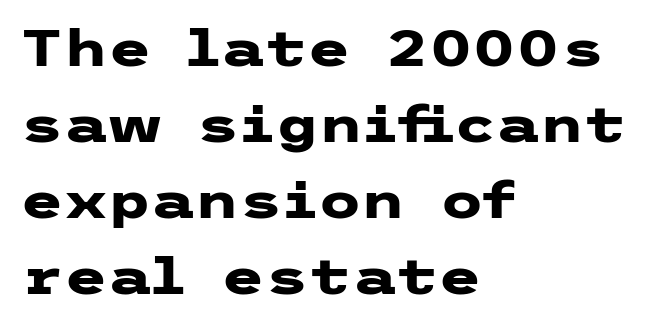
Q: Is the text bold? A: Yes.
Q: Is the text italic (slanted)? A: No, it is upright.
Q: Is the typeface a serif or a sans-serif typeface? A: Sans-serif.
Q: Is the text underlined? A: No.
Q: How is the paragraph aligned? A: Left-aligned.
Q: Is the spacing between letters normal or unusually wide? A: Normal.
Q: Is the spacing between lines tight, normal or loose? A: Normal.
Q: Width (condensed, normal, or wide)? A: Wide.
Q: Stroke contrast? A: Low.
Q: x-height? A: Medium.
